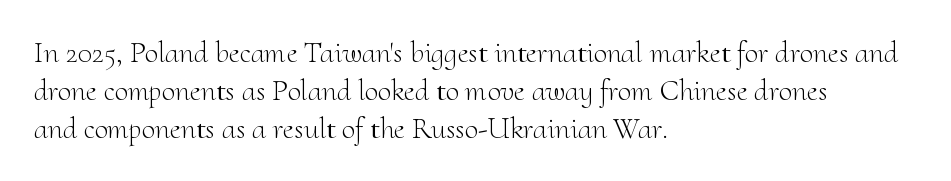
Classification — serif. Looks like regular typesetting: each glyph gets only the width it needs. Unmarked baselines from the first word to the last. It's the straight-up-and-down kind of type. Notice how the passage keeps a crisp vertical edge on the left only. Honestly, the row spacing looks completely unremarkable.
